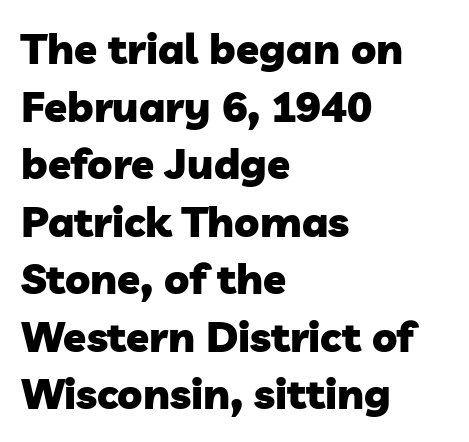
Letterform terminals end flat and unadorned throughout the passage. You could call the tracking neutral — neither tight nor loose. Varying glyph widths throughout — classic text-font behaviour. Is the block centered? No — it sits flush against the left margin.
